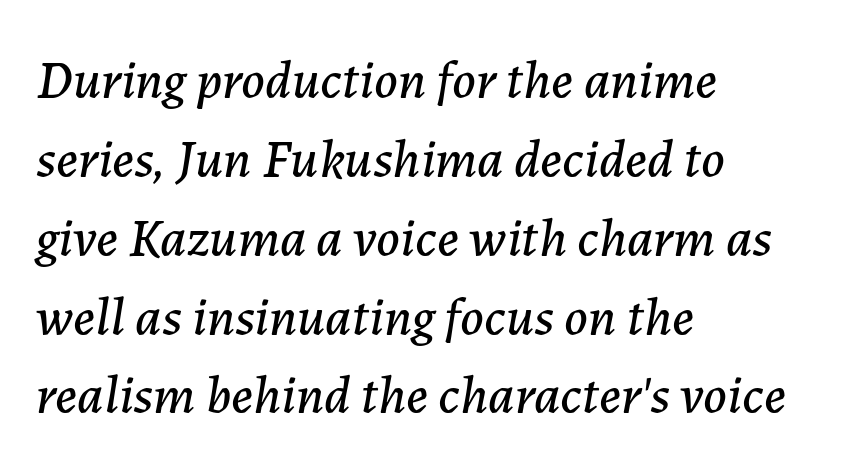
Between one letter and the next there's only the usual sliver of space. Each new line begins a customary step beneath the previous one. These lines are set flush left with a ragged right edge. Here the designer chose a conventional face with non-uniform glyph widths. The glyphs look as if they've been sheared to an angle. The string is rendered with underlining switched off.
